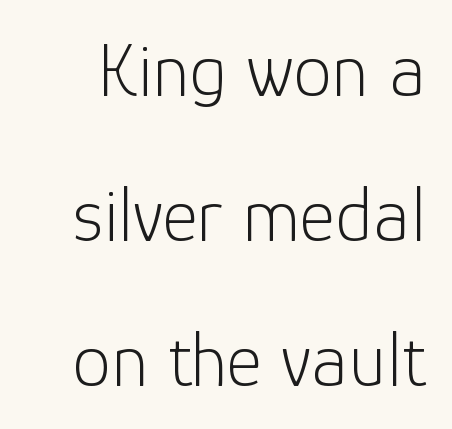
The image shows 77 px light sans-serif type, upright; set line spacing 1.88x, normal letter spacing, not underlined; low stroke contrast and a medium x-height.
